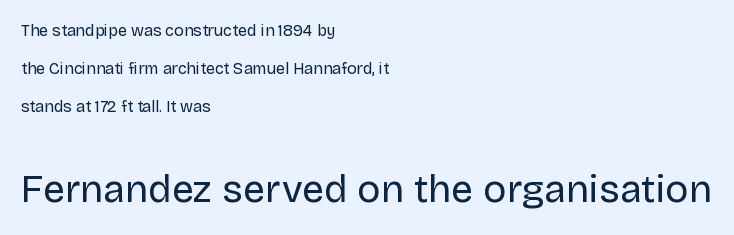
The image shows 39 px regular-weight sans-serif type, upright; set left-aligned, loose line spacing (2.36x), normal letter spacing, not underlined; the second (bottom) block is 2.44x larger; low stroke contrast and a large x-height.
